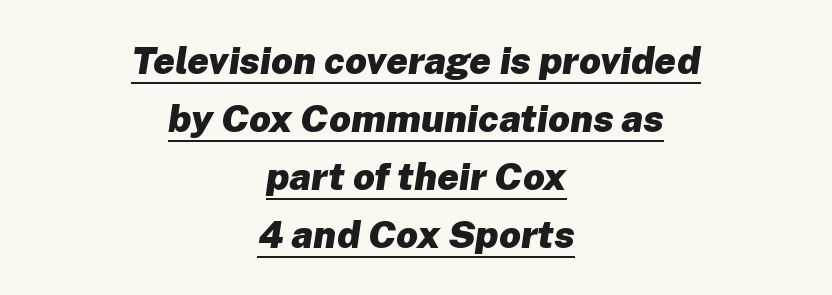
The image shows 38 px heavy type, italic (leaning right); set centered, normal line spacing (1.53x), normal letter spacing, underlined; low stroke contrast and a medium x-height.
